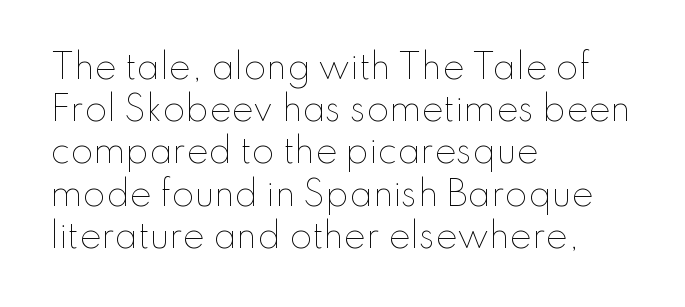
The image shows 33 px thin type, upright; set left-aligned, normal line spacing (1.28x), normal letter spacing, not underlined; low stroke contrast and a small x-height.
